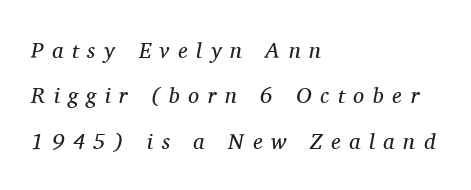
Italic: yes, the glyphs are oblique. The face used here is rendered with a markedly widened letterfit. The lines are spread far apart with generous leading. Line beginnings align vertically; line endings do not. Bold? No — there's no thickening of the strokes. This rendering features lettering with no underline.
